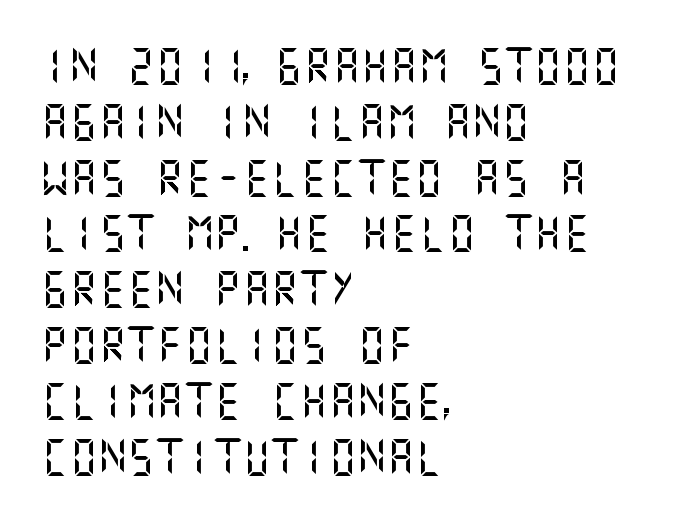
Successive baselines arrive at the customary interval. Every row of glyphs begins at an identical x-position on the left. Inter-character spacing is left at the font's built-in metrics. Posture: straight, roman, zero tilt. The foot of each line stays bare and open.
